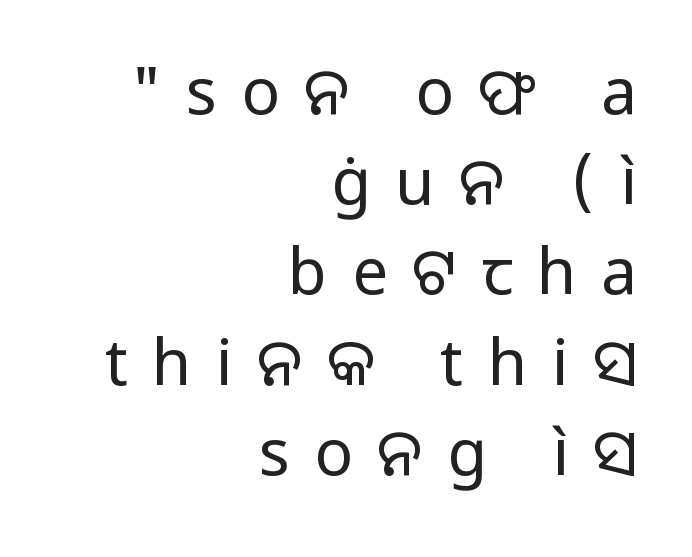
{"serif": "no", "italic": "no", "bold": "no", "weight": "regular", "width": "normal", "stroke_contrast": "low", "x_height": "medium", "monospaced": "no", "underline": "no", "align": "right", "line_spacing": "normal", "line_spacing_ratio": 1.41, "letter_spacing": "wide", "letter_spacing_em": 0.38, "glyph_px": 64}
